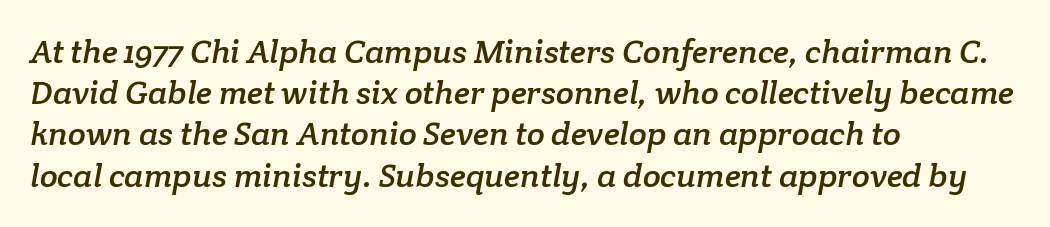
Does the copy run flush right? No — it runs flush left. Underlining? Definitely not there. Words appear dense and cohesive because spacing is normal. This is serif lettering, the kind often seen in printed books. Rows of type keep a routine distance in the vertical direction.
